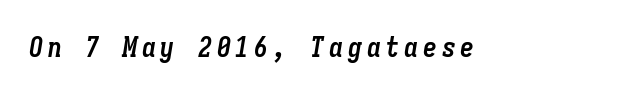
{"italic": "yes", "lean": "right", "slant_degrees": 9, "bold": "yes", "weight": "semibold", "width": "condensed", "stroke_contrast": "low", "x_height": "medium", "monospaced": "yes", "underline": "no", "glyph_px": 28}
